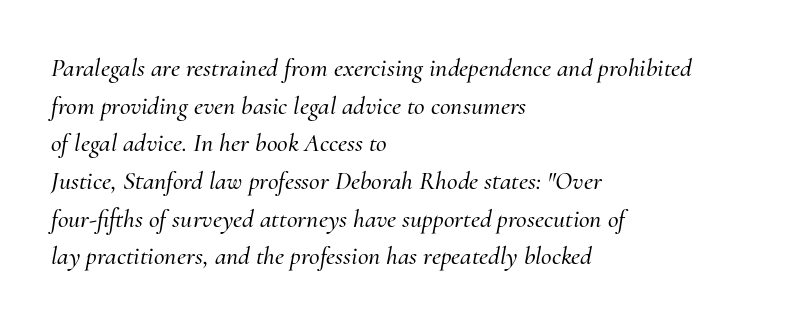
The image shows 26 px text type, italic (leaning right); set left-aligned, normal line spacing (1.45x), normal letter spacing, not underlined.
